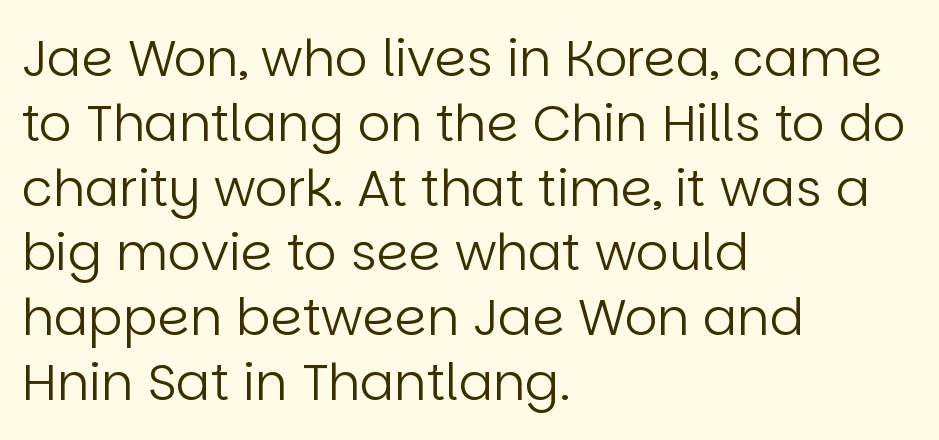
The image shows 51 px regular-weight sans-serif type, upright; set left-aligned, normal line spacing (1.27x), normal letter spacing, not underlined; low stroke contrast and a large x-height.
